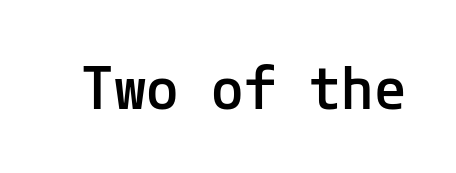
The letterforms sit shoulder to shoulder at normal distance. The specimen reads as upright at a glance. The passage shown is typeset with a sans-serif family. Clear beneath every line of the passage. Typographic density is moderately raised because the face is semibold.
